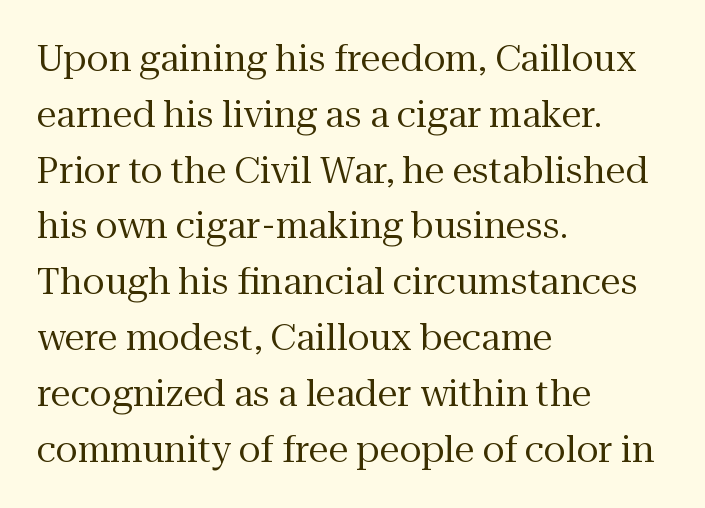
Q: Is the text bold? A: No.
Q: Is the text italic (slanted)? A: No, it is upright.
Q: Is the typeface a serif or a sans-serif typeface? A: Serif.
Q: Is the text underlined? A: No.
Q: How is the paragraph aligned? A: Left-aligned.
Q: Is the spacing between letters normal or unusually wide? A: Normal.
Q: Is the spacing between lines tight, normal or loose? A: Normal.
Q: Width (condensed, normal, or wide)? A: Normal.
Q: Stroke contrast? A: Medium.
Q: x-height? A: Medium.
Q: Monospaced? A: No.
